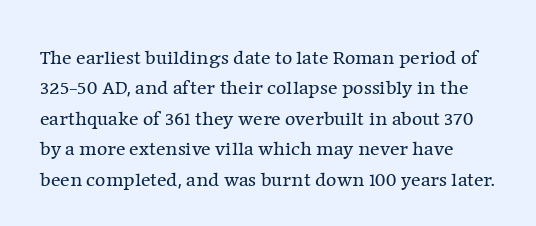
Underline: absent. Tall strokes in this sample are plumb rather than angled. The leading is moderate, giving the passage an even texture. The letterforms sit shoulder to shoulder at normal distance.
